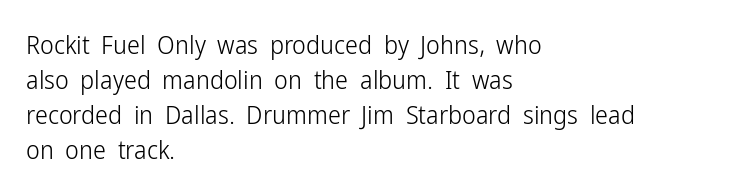
Q: Is the text bold? A: No.
Q: Is the text italic (slanted)? A: No, it is upright.
Q: Is the text underlined? A: No.
Q: How is the paragraph aligned? A: Left-aligned.
Q: Is the spacing between letters normal or unusually wide? A: Normal.
Q: Is the spacing between lines tight, normal or loose? A: Normal.
